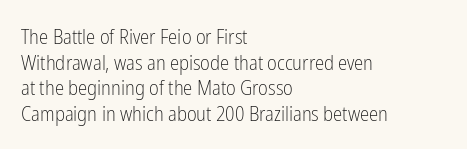
Q: Is the text bold? A: No.
Q: Is the text italic (slanted)? A: No, it is upright.
Q: Is the text underlined? A: No.
Q: How is the paragraph aligned? A: Left-aligned.
Q: Is the spacing between letters normal or unusually wide? A: Normal.
